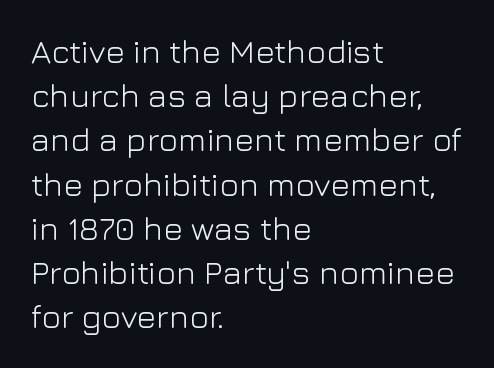
Notice how the passage keeps a crisp vertical edge on the left only. Think of a printed novel: that variable character pitch is what you see here. The designer left line spacing at the default. Students, note that the glyphs here touch the page at normal intervals. Nope, no serifs anywhere on these letters. The weight tops out at a normal text grade.
